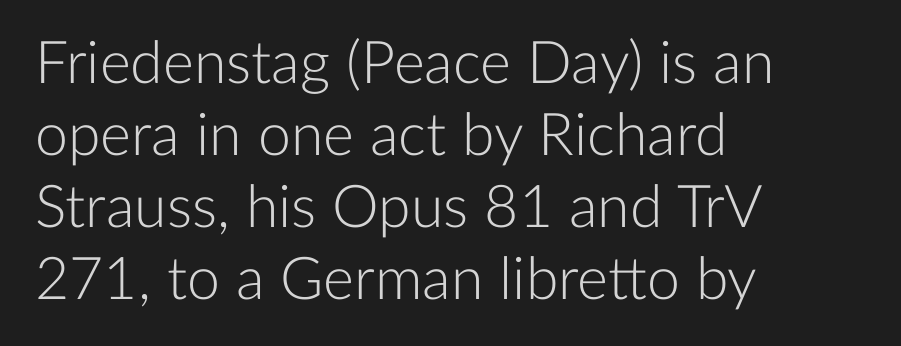
The image shows 59 px light sans-serif type, upright; set left-aligned, line spacing 1.22x, normal letter spacing, not underlined; low stroke contrast and a medium x-height.
